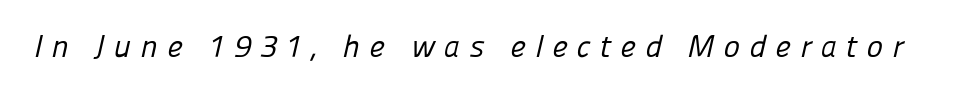
Are there feet on the stems? There aren't — it's a sans. Is this a fixed-width face? No — the glyphs have proportional, varying widths. Caption: face not bold, strokes unweighted. This rendering features lettering with no underline.
